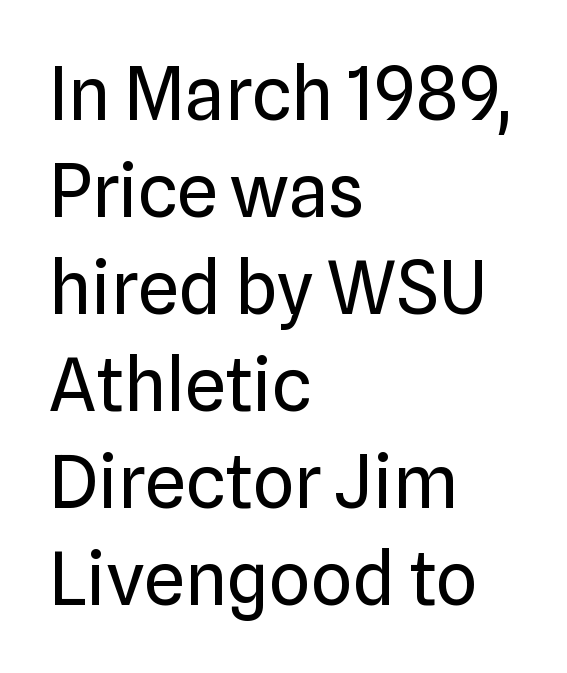
Proportional: the letters do not fall into vertical columns. No feet cap the strokes, marking this as sans-serif type. Students, observe: this is what conventionally led text looks like. Posture: straight, roman, zero tilt.
